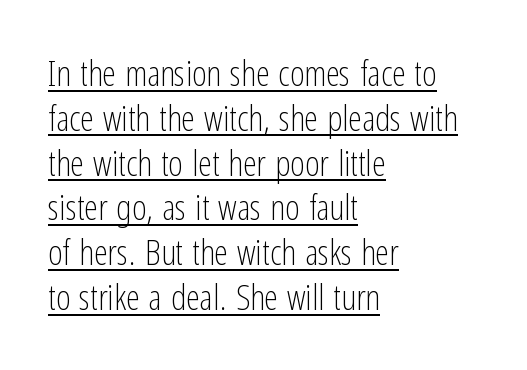
Q: Is the text bold? A: No.
Q: Is the text italic (slanted)? A: No, it is upright.
Q: Is the typeface a serif or a sans-serif typeface? A: Sans-serif.
Q: Is the text underlined? A: Yes.
Q: How is the paragraph aligned? A: Left-aligned.
Q: Is the spacing between letters normal or unusually wide? A: Normal.
Q: Is the spacing between lines tight, normal or loose? A: Normal.
Q: Width (condensed, normal, or wide)? A: Condensed.
Q: Stroke contrast? A: Low.
Q: x-height? A: Medium.
Q: Monospaced? A: No.
